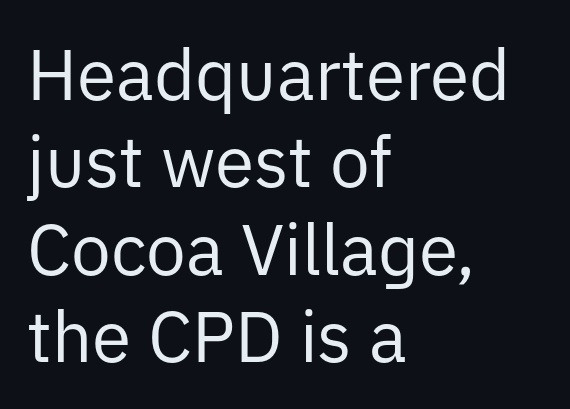
Q: Is the text bold? A: No.
Q: Is the text italic (slanted)? A: No, it is upright.
Q: Is the typeface a serif or a sans-serif typeface? A: Sans-serif.
Q: Is the text underlined? A: No.
Q: How is the paragraph aligned? A: Left-aligned.
Q: Is the spacing between letters normal or unusually wide? A: Normal.
Q: Width (condensed, normal, or wide)? A: Normal.
Q: Stroke contrast? A: Low.
Q: x-height? A: Medium.
Q: Monospaced? A: No.
